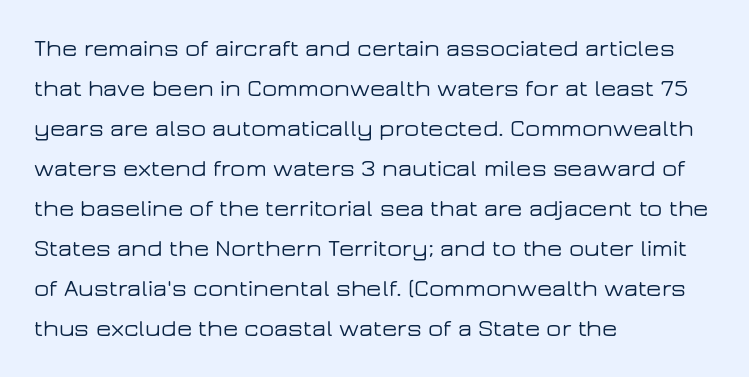
The lines are quadded left. Italic? Not at all — the glyphs are vertical. Interline gaps are of average width in this sample. Each row of text sits above clean, open space. These lines keep a tight, regular rhythm from letter to letter.
